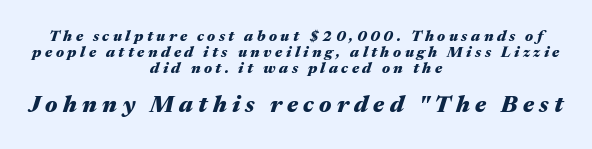
Q: Is the text bold? A: Yes.
Q: Is the text italic (slanted)? A: Yes, it leans right by about 17 degrees.
Q: Is the text underlined? A: No.
Q: How is the paragraph aligned? A: Centered.
Q: Is the spacing between letters normal or unusually wide? A: Unusually wide.
Q: Is the spacing between lines tight, normal or loose? A: Tight.
Q: Which block of text is set in a larger size, the first (top) or the second (bottom)? A: The second (bottom) one.
